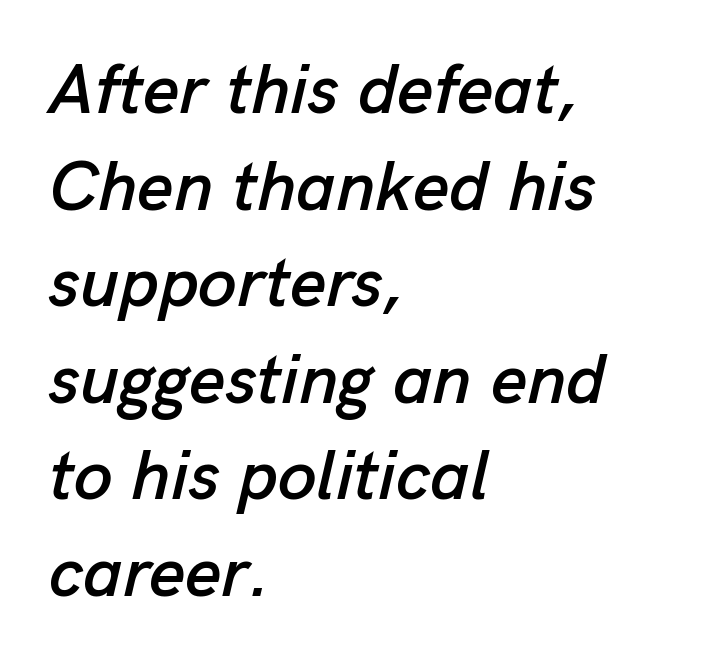
Q: Is the text italic (slanted)? A: Yes, it leans right by about 13 degrees.
Q: Is the text underlined? A: No.
Q: How is the paragraph aligned? A: Left-aligned.
Q: Is the spacing between letters normal or unusually wide? A: Normal.
Q: Is the spacing between lines tight, normal or loose? A: Normal.
Q: Width (condensed, normal, or wide)? A: Normal.
Q: Stroke contrast? A: Low.
Q: x-height? A: Medium.
Q: Monospaced? A: No.
